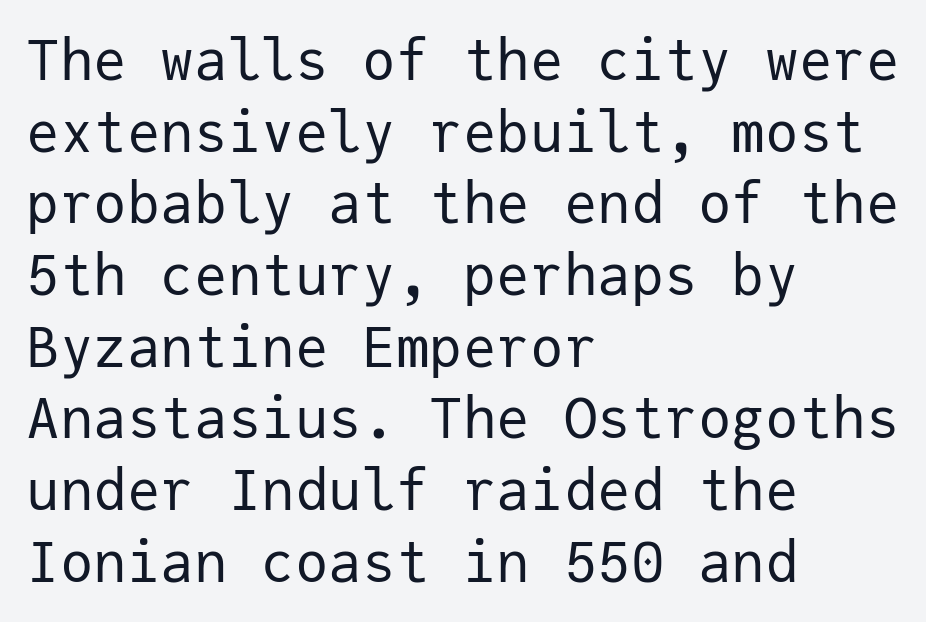
The rendering uses typewriter-style spacing with identical character cells. A student would call this left alignment; a typographer would say flush left, rag right. Each word holds together tightly as a unit, with standard inter-letter gaps. When letters stand straight like this, we call the style roman or upright. No heavy texture on the line: the type isn't bold. Has an underline been added? It has not.
